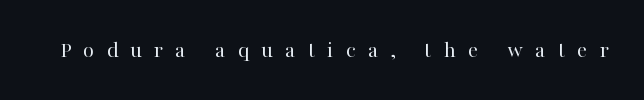
{"italic": "no", "bold": "no", "underline": "no", "letter_spacing": "wide", "letter_spacing_em": 0.5, "glyph_px": 24}
